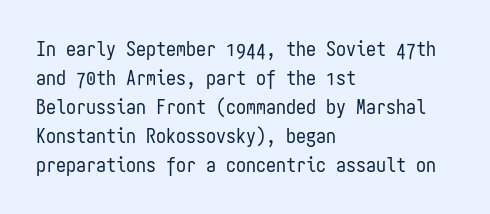
The image shows 20 px text type, upright; set left-aligned, normal line spacing (1.45x), normal letter spacing, not underlined.
